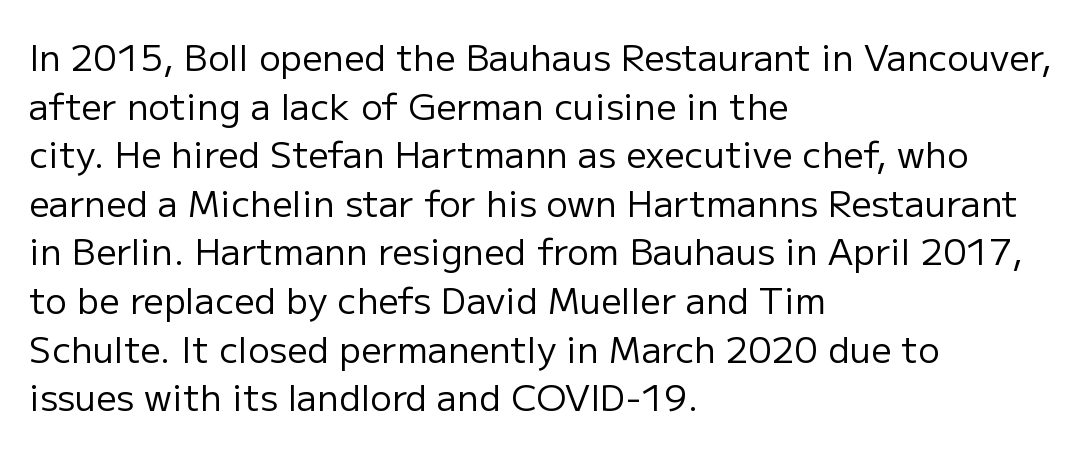
The image shows 36 px regular-weight sans-serif type, upright; set left-aligned, normal line spacing (1.35x), normal letter spacing, not underlined; low stroke contrast and a medium x-height.
